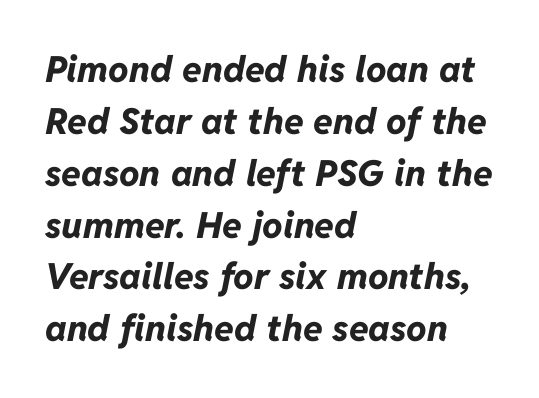
Q: Is the text bold? A: Yes.
Q: Is the text italic (slanted)? A: Yes, it leans right by about 11 degrees.
Q: Is the text underlined? A: No.
Q: How is the paragraph aligned? A: Left-aligned.
Q: Is the spacing between letters normal or unusually wide? A: Normal.
Q: Is the spacing between lines tight, normal or loose? A: Normal.
Q: Width (condensed, normal, or wide)? A: Normal.
Q: Stroke contrast? A: Low.
Q: x-height? A: Medium.
Q: Monospaced? A: No.
